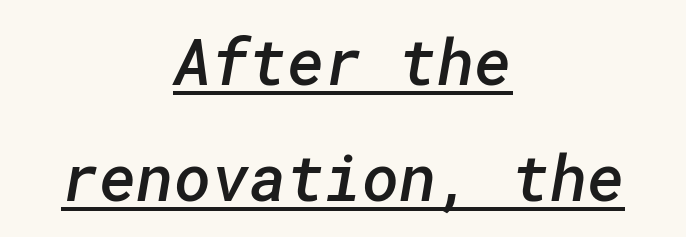
Q: Is the text bold? A: Semi-bold.
Q: Is the typeface a serif or a sans-serif typeface? A: Sans-serif.
Q: Is the text underlined? A: Yes.
Q: How is the paragraph aligned? A: Centered.
Q: Is the spacing between letters normal or unusually wide? A: Normal.
Q: Width (condensed, normal, or wide)? A: Normal.
Q: Stroke contrast? A: Low.
Q: x-height? A: Medium.
